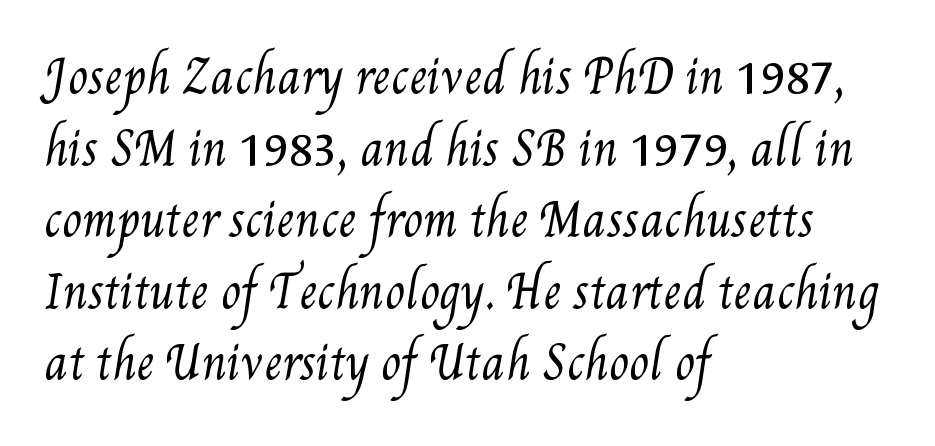
Q: Is the text bold? A: No.
Q: Is the text underlined? A: No.
Q: How is the paragraph aligned? A: Left-aligned.
Q: Is the spacing between letters normal or unusually wide? A: Normal.
Q: Is the spacing between lines tight, normal or loose? A: Normal.
Q: Width (condensed, normal, or wide)? A: Condensed.
Q: Stroke contrast? A: Medium.
Q: x-height? A: Small.
Q: Monospaced? A: No.
